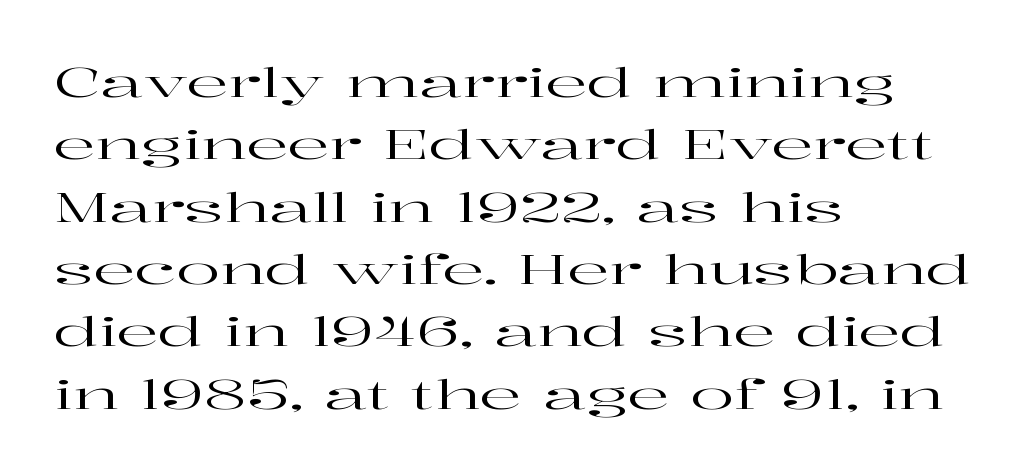
{"serif": "yes", "italic": "no", "width": "wide", "stroke_contrast": "high", "x_height": "medium", "monospaced": "no", "underline": "no", "align": "left", "line_spacing": "normal", "line_spacing_ratio": 1.52, "letter_spacing": "normal", "letter_spacing_em": 0.0, "glyph_px": 41}
